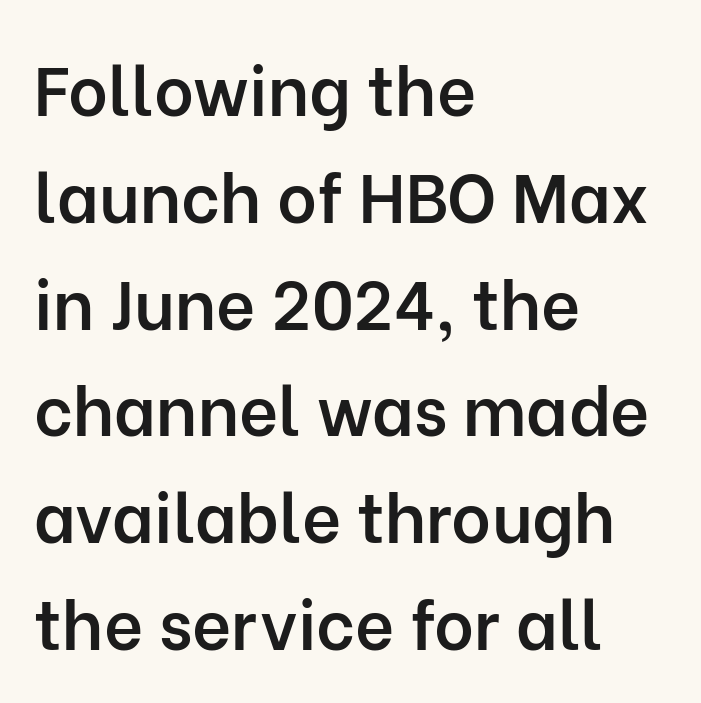
Character widths vary here, with narrow letters taking less room than wide ones. Spacing between characters is what you'd get straight out of the box. Honestly, there is no underline to notice here at all. Check where the strokes stop: nothing finishes them off — pure sans. Line beginnings align vertically; line endings do not. Strokes here are thickened, but only to semibold level.
